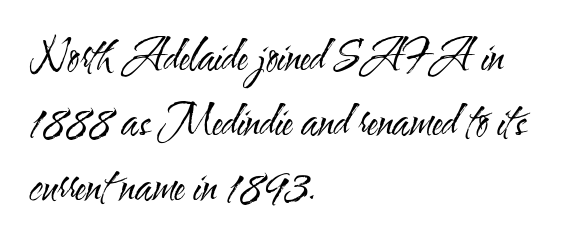
The face used here is a sans, in the tradition of grotesques and geometrics. Unmarked baselines from the first word to the last. Proportional: the letters do not fall into vertical columns. No letter is thick-stroked: the sample isn't bold. This rendering uses left alignment, leaving the right contour irregular.
